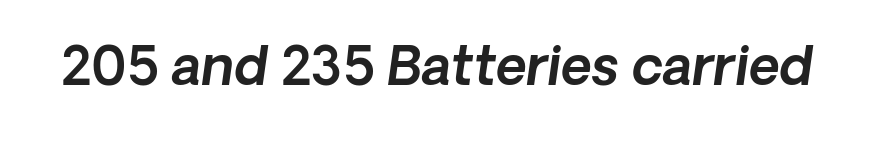
Q: Is the typeface a serif or a sans-serif typeface? A: Sans-serif.
Q: Is the text underlined? A: No.
Q: Is the spacing between letters normal or unusually wide? A: Normal.
Q: Width (condensed, normal, or wide)? A: Normal.
Q: x-height? A: Medium.
Q: Monospaced? A: No.
